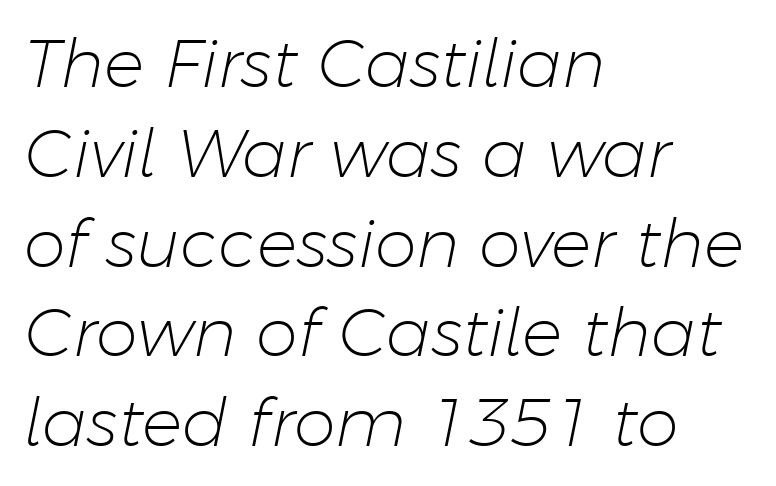
{"italic": "yes", "lean": "right", "slant_degrees": 11, "bold": "no", "weight": "light", "width": "normal", "stroke_contrast": "low", "x_height": "medium", "monospaced": "no", "underline": "no", "align": "left", "line_spacing": "normal", "line_spacing_ratio": 1.34, "letter_spacing": "normal", "letter_spacing_em": 0.0, "glyph_px": 67}
